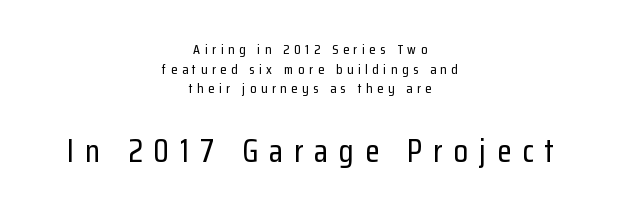
The image shows 33 px condensed sans-serif type, upright; set centered, normal line spacing (1.41x), unusually wide letter spacing (+0.33 em), not underlined; the second (bottom) block is 2.36x larger; low stroke contrast and a medium x-height.
